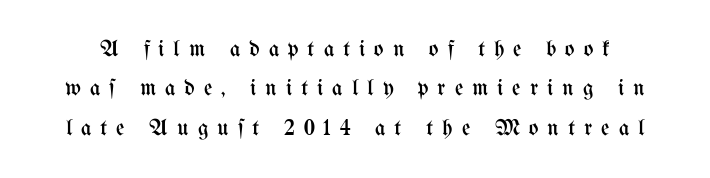
{"italic": "no", "bold": "no", "underline": "no", "line_spacing_ratio": 1.71, "letter_spacing": "wide", "letter_spacing_em": 0.39, "glyph_px": 23}
